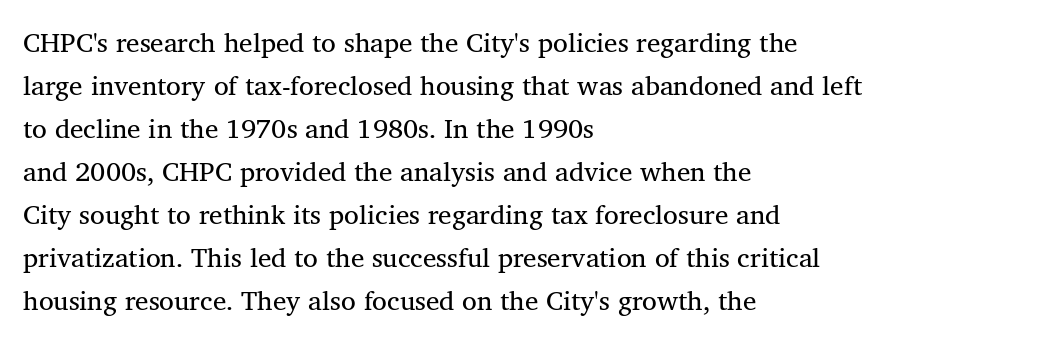
{"bold": "no", "underline": "no", "align": "left", "line_spacing": "normal", "line_spacing_ratio": 1.59, "letter_spacing": "normal", "letter_spacing_em": 0.0, "glyph_px": 27}
